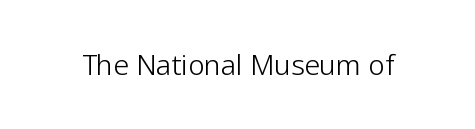
{"serif": "no", "italic": "no", "bold": "no", "weight": "light", "width": "normal", "stroke_contrast": "low", "x_height": "medium", "monospaced": "no", "underline": "no", "letter_spacing": "normal", "letter_spacing_em": 0.0, "glyph_px": 28}
